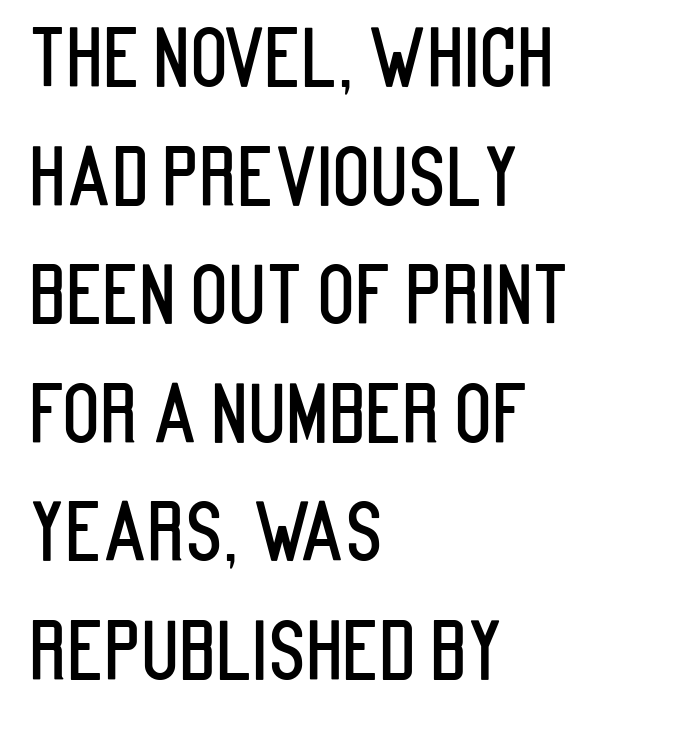
The image shows 78 px condensed sans-serif type, upright; set left-aligned, normal line spacing (1.52x), normal letter spacing, not underlined; low stroke contrast and a large x-height.
